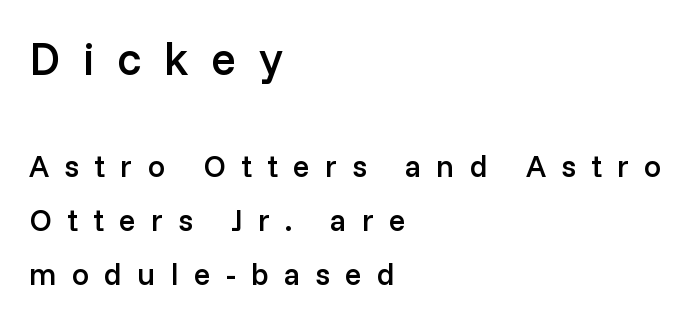
{"serif": "no", "italic": "no", "bold": "semi", "weight": "semibold", "width": "normal", "stroke_contrast": "low", "x_height": "medium", "monospaced": "no", "underline": "no", "align": "left", "line_spacing_ratio": 1.74, "letter_spacing": "wide", "letter_spacing_em": 0.49, "larger_block": "first", "size_ratio": 1.48, "glyph_px": 46}
